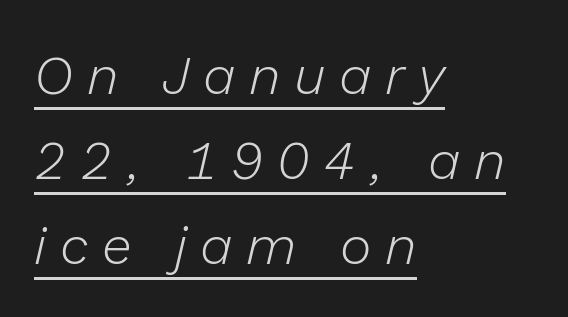
Notice how the stems are inclined rather than vertical — that's the hallmark of italics. The face used here is proportionally spaced, like ordinary book or web type. Vertically, the passage feels balanced, rows spaced as you'd expect. The weight would be labelled regular, book, light, or lighter still.
